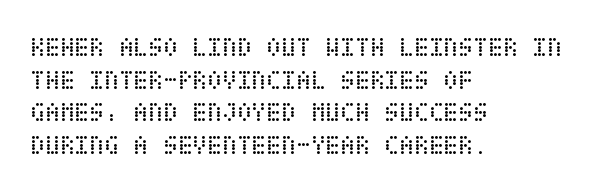
{"italic": "no", "bold": "no", "underline": "no", "align": "left", "line_spacing_ratio": 1.21, "letter_spacing": "normal", "letter_spacing_em": 0.0, "glyph_px": 27}
